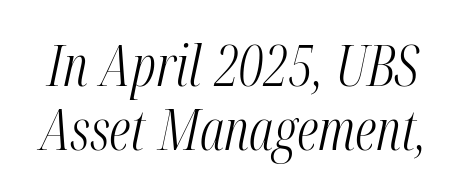
Proportional: the letters do not fall into vertical columns. In terms of leading, this rendering errs on the cramped side. Descender tails drop into unmarked territory. Words appear dense and cohesive because spacing is normal. The glyphs look as if they've been sheared to an angle. Is the type heavy? It reads as light-to-regular instead.
